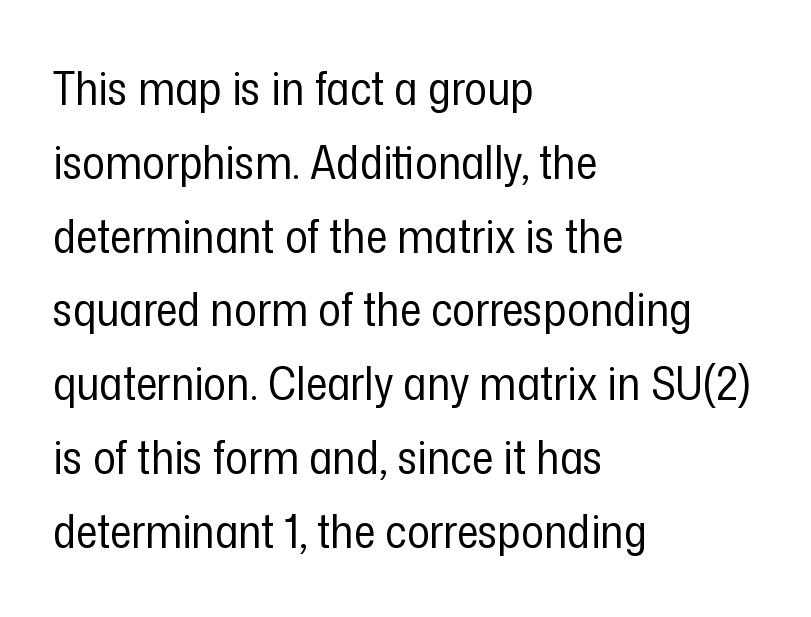
The image shows 47 px regular-weight, condensed sans-serif type, upright; set left-aligned, normal line spacing (1.57x), normal letter spacing, not underlined; low stroke contrast and a medium x-height.
